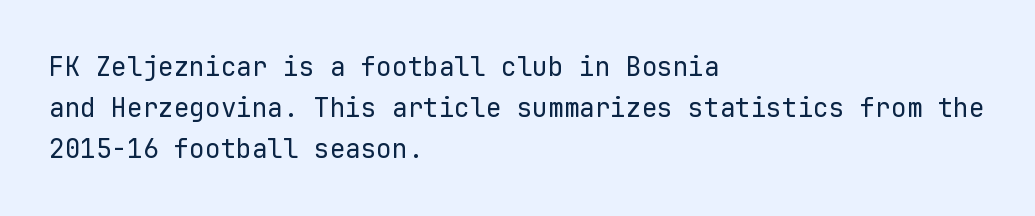
The words here are not underlined. Unbolded letterforms with no extra heft. Quick note: interline space is typical. These lines stack with their left ends in a neat column. Ordinary non-slanted type is in use. Here the glyphs are tracked normally, forming tight word shapes.
